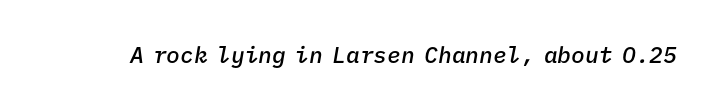
{"italic": "yes", "lean": "right", "slant_degrees": 9, "bold": "semi", "underline": "no", "letter_spacing": "normal", "letter_spacing_em": 0.0, "glyph_px": 23}
